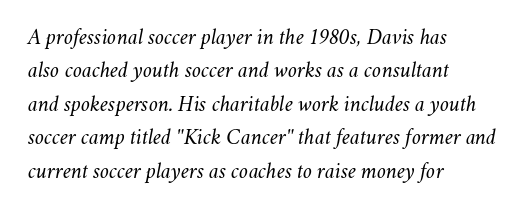
Only glyphs here, with clear space below each row. These lines keep a tight, regular rhythm from letter to letter. Rows of type keep a routine distance in the vertical direction. Summary of weight: not heavy and not bold.
